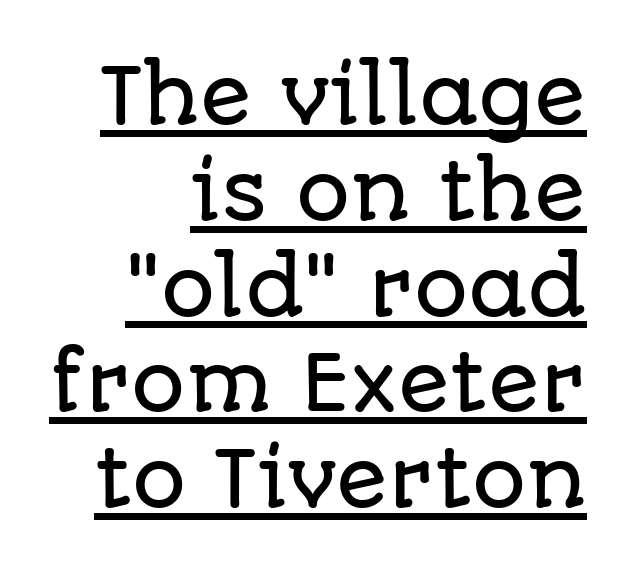
The face used here is rendered with its standard letterfit. A typesetter would call this proportional, since set widths differ per character. Regular leading. These lines were composed using upright roman letters. The setting favours the right margin, as signatures and pull-quotes sometimes do. A continuous stroke trails under the words, as in a hyperlink.
